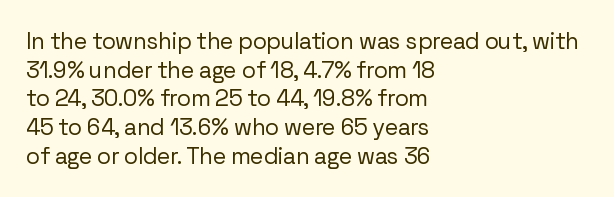
Q: Is the text bold? A: No.
Q: Is the text italic (slanted)? A: No, it is upright.
Q: Is the text underlined? A: No.
Q: How is the paragraph aligned? A: Left-aligned.
Q: Is the spacing between letters normal or unusually wide? A: Normal.
Q: Is the spacing between lines tight, normal or loose? A: Normal.
